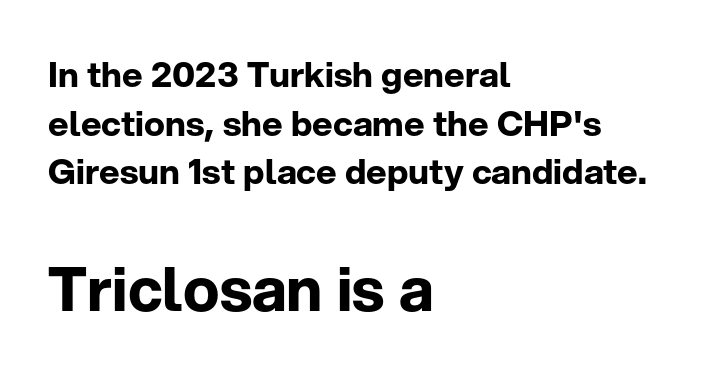
Where is the straight margin? On the left. Rows of type keep a routine distance in the vertical direction. Does the weight exceed regular? Yes, all the way to bold. Compared with typical body copy, the letter spacing here is the same. The zone under the glyphs is completely vacant.
